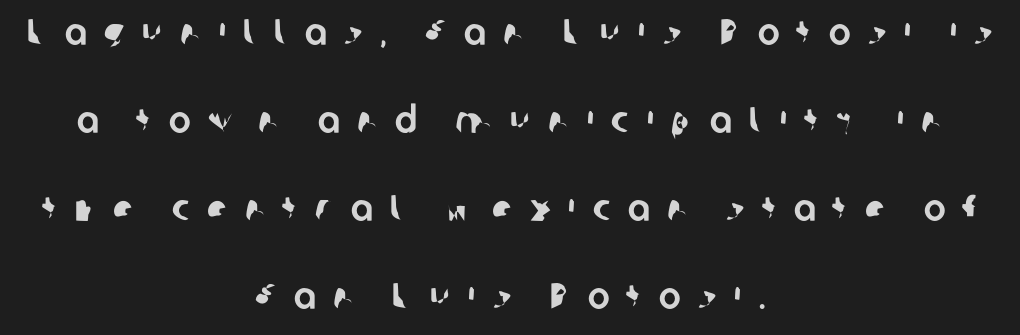
Loose tracking; the words dissolve into strings of separated letters. The letters advance in unequal steps, a hallmark of proportional type. Loosely led — the rows are spread out. A student would call this center alignment; a typographer would say set centered. Has an underline been added? It has not. The letters carry no serifs — their stems end cleanly without finishing strokes.
